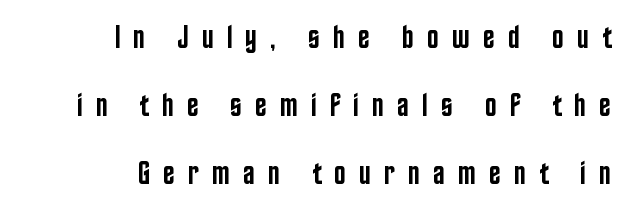
{"serif": "no", "italic": "no", "bold": "semi", "weight": "semibold", "width": "condensed", "stroke_contrast": "low", "x_height": "large", "monospaced": "no", "underline": "no", "align": "right", "line_spacing": "loose", "line_spacing_ratio": 2.13, "letter_spacing": "wide", "letter_spacing_em": 0.4, "glyph_px": 32}
